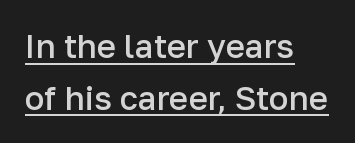
{"serif": "no", "italic": "no", "bold": "semi", "weight": "semibold", "width": "normal", "stroke_contrast": "low", "x_height": "medium", "monospaced": "no", "underline": "yes", "align": "left", "line_spacing": "normal", "line_spacing_ratio": 1.57, "letter_spacing": "normal", "letter_spacing_em": 0.0, "glyph_px": 33}
